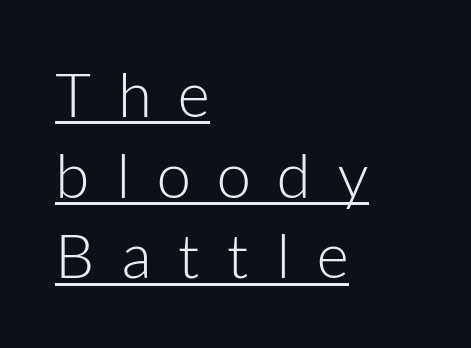
Someone cranked the tracking dial way up on this one. Whoever set this chose a conventional vertical rhythm. The strokes are not fattened; the text isn't bold. The typesetter chose a ragged-right arrangement here. Spacing verdict: proportional, widths tailored to each character. A rule runs beneath these lines of type.
